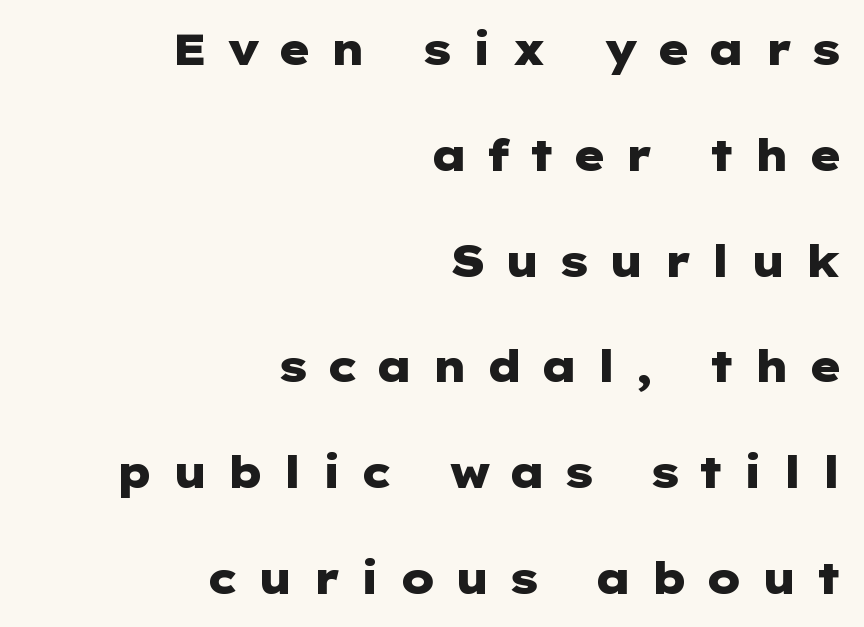
The image shows 43 px heavy, wide sans-serif type, upright; set right-aligned, loose line spacing (2.46x), unusually wide letter spacing (+0.41 em), not underlined; low stroke contrast and a medium x-height.
